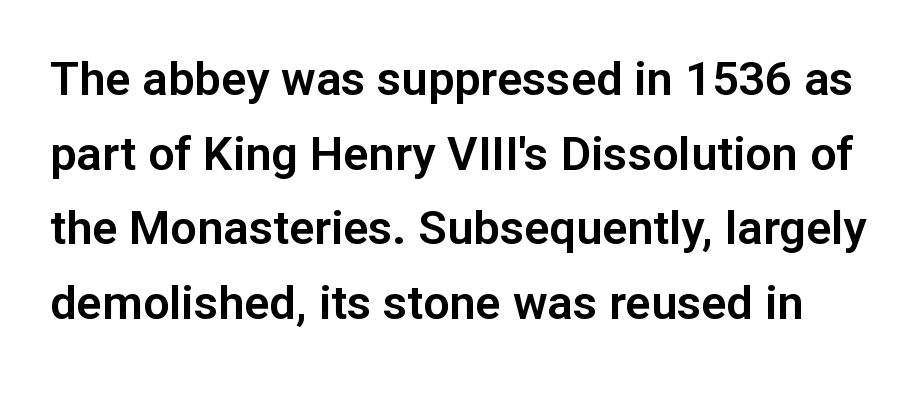
The image shows 47 px sans-serif type, upright; set normal line spacing (1.59x), normal letter spacing, not underlined; low stroke contrast and a medium x-height.
